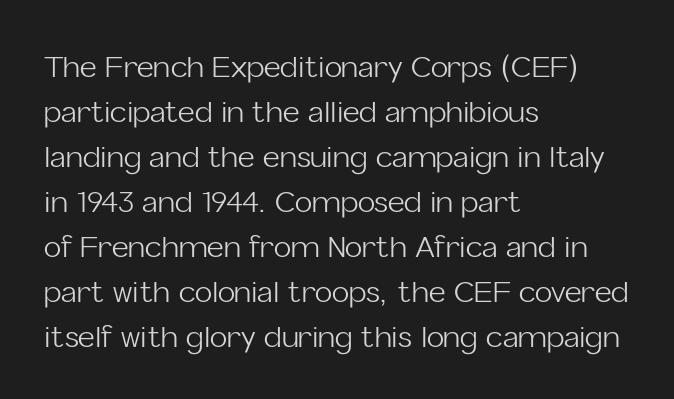
The image shows 29 px light sans-serif type, upright; set left-aligned, normal line spacing (1.55x), normal letter spacing, not underlined; low stroke contrast and a medium x-height.
